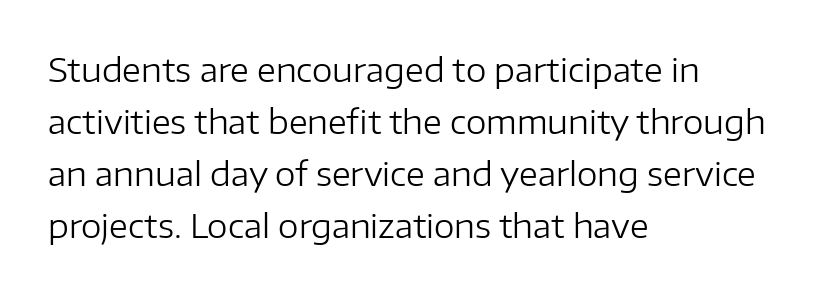
{"serif": "no", "italic": "no", "bold": "no", "weight": "regular", "width": "normal", "stroke_contrast": "low", "x_height": "medium", "monospaced": "no", "underline": "no", "align": "left", "line_spacing": "normal", "line_spacing_ratio": 1.58, "letter_spacing": "normal", "letter_spacing_em": 0.0, "glyph_px": 33}
